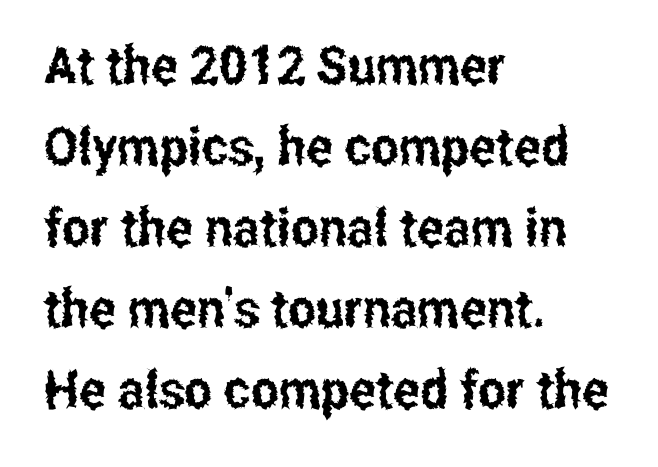
Vertical spacing — default. The string is rendered with underlining switched off. Characters remain perfectly vertical along every line. Is this a fixed-width face? No — the glyphs have proportional, varying widths. The line texture is even and compact thanks to regular tracking. The letters carry no serifs — their stems end cleanly without finishing strokes.
